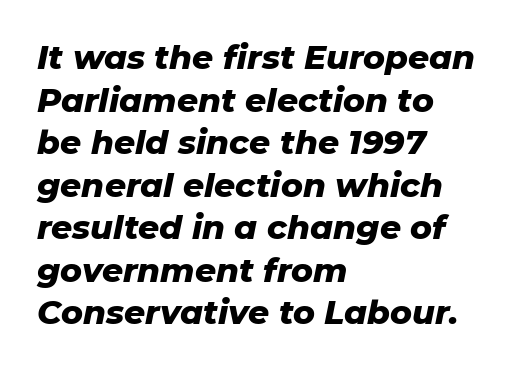
Q: Is the text bold? A: Yes.
Q: Is the text italic (slanted)? A: Yes, it leans right by about 11 degrees.
Q: Is the text underlined? A: No.
Q: How is the paragraph aligned? A: Left-aligned.
Q: Is the spacing between letters normal or unusually wide? A: Normal.
Q: Is the spacing between lines tight, normal or loose? A: Normal.
Q: Width (condensed, normal, or wide)? A: Normal.
Q: Stroke contrast? A: Low.
Q: x-height? A: Medium.
Q: Monospaced? A: No.
